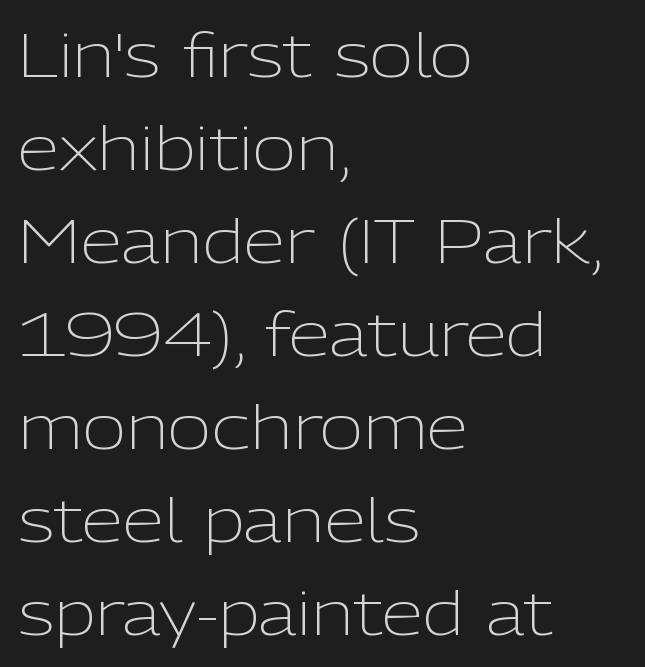
Are there feet on the stems? There aren't — it's a sans. The glyphs are unaccompanied by any horizontal stroke below them. The passage shown is typed in a proportional face where columns would drift. You could call the tracking neutral — neither tight nor loose. The lines in this sample share a left origin and differ only in where they stop. Do the letters lean? They stand straight.
